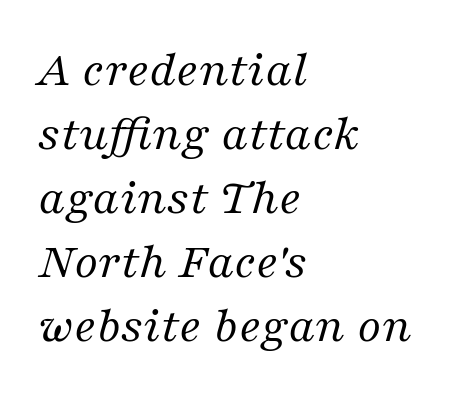
Q: Is the text bold? A: No.
Q: Is the text italic (slanted)? A: Yes, it leans right by about 16 degrees.
Q: Is the typeface a serif or a sans-serif typeface? A: Serif.
Q: Is the text underlined? A: No.
Q: How is the paragraph aligned? A: Left-aligned.
Q: Is the spacing between letters normal or unusually wide? A: Normal.
Q: Width (condensed, normal, or wide)? A: Normal.
Q: Stroke contrast? A: Medium.
Q: x-height? A: Medium.
Q: Monospaced? A: No.
